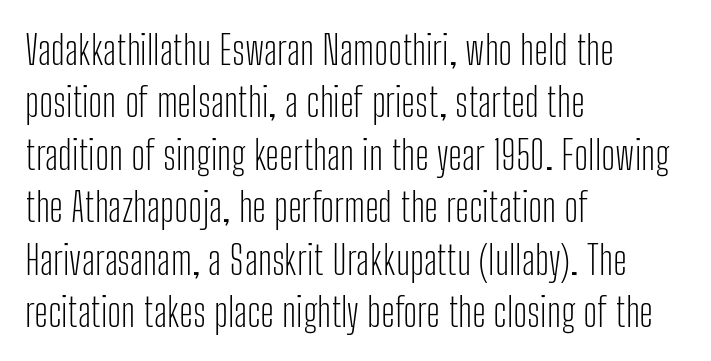
The image shows 40 px light, condensed sans-serif type, upright; set left-aligned, normal line spacing (1.31x), normal letter spacing, not underlined; low stroke contrast and a medium x-height.
